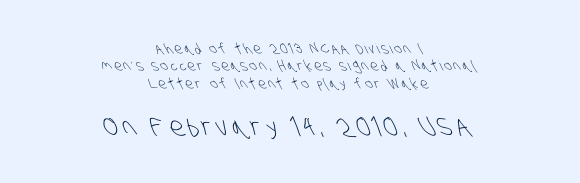
The typesetter chose a symmetrical, centered arrangement here. These two chunks differ in scale, with the bottom chunk taking the larger measure. The area under the type is left untouched. A normal amount of white space separates one row of letters from the next. On a weight scale, this lands at 450 or below.
